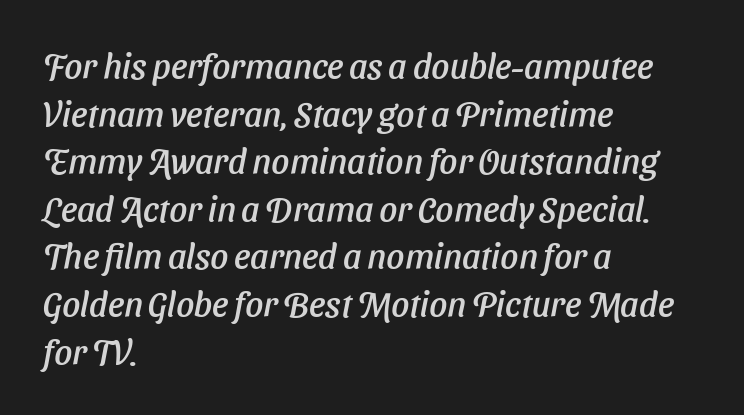
{"width": "normal", "stroke_contrast": "low", "x_height": "medium", "monospaced": "no", "underline": "no", "align": "left", "line_spacing": "normal", "line_spacing_ratio": 1.36, "letter_spacing": "normal", "letter_spacing_em": 0.0, "glyph_px": 35}
